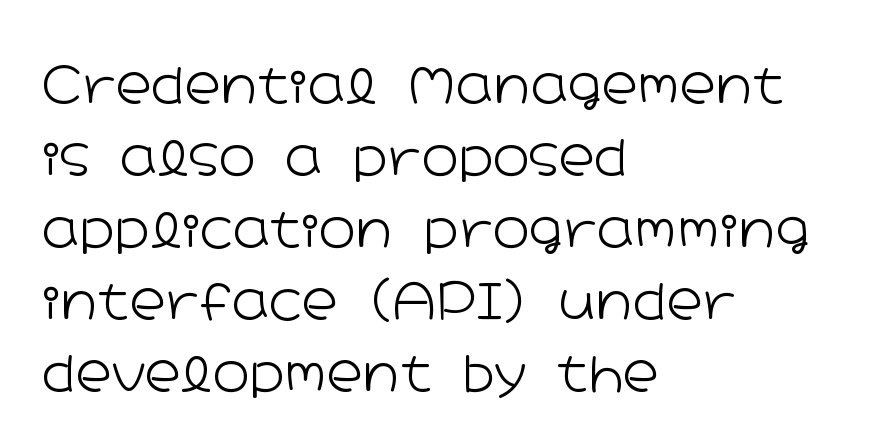
{"serif": "no", "italic": "no", "bold": "no", "weight": "light", "width": "wide", "stroke_contrast": "low", "x_height": "medium", "monospaced": "no", "underline": "no", "align": "left", "line_spacing": "normal", "line_spacing_ratio": 1.44, "letter_spacing": "normal", "letter_spacing_em": 0.0, "glyph_px": 50}
